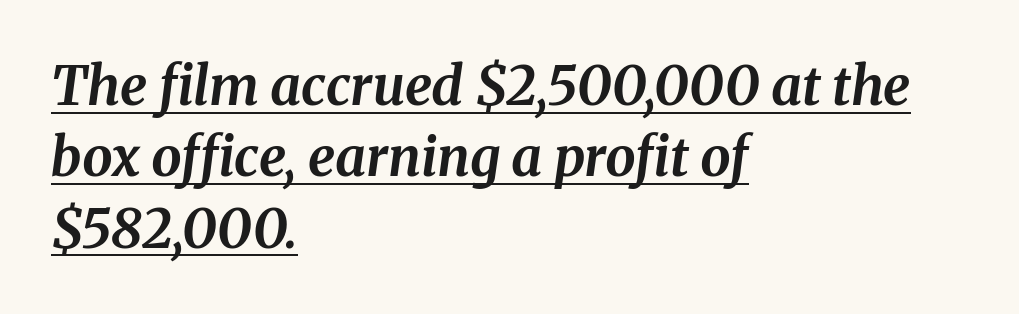
The image shows 54 px bold type, italic (leaning right); set left-aligned, normal line spacing (1.32x), normal letter spacing, underlined; medium stroke contrast and a medium x-height.
